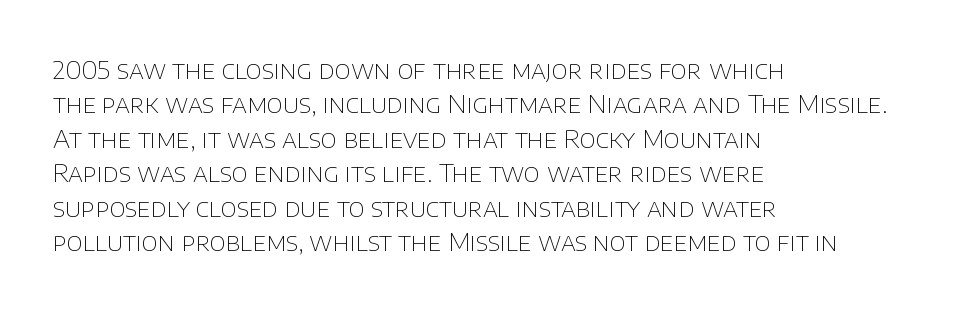
The image shows 25 px text type, upright; set left-aligned, normal line spacing (1.38x), normal letter spacing, not underlined.
